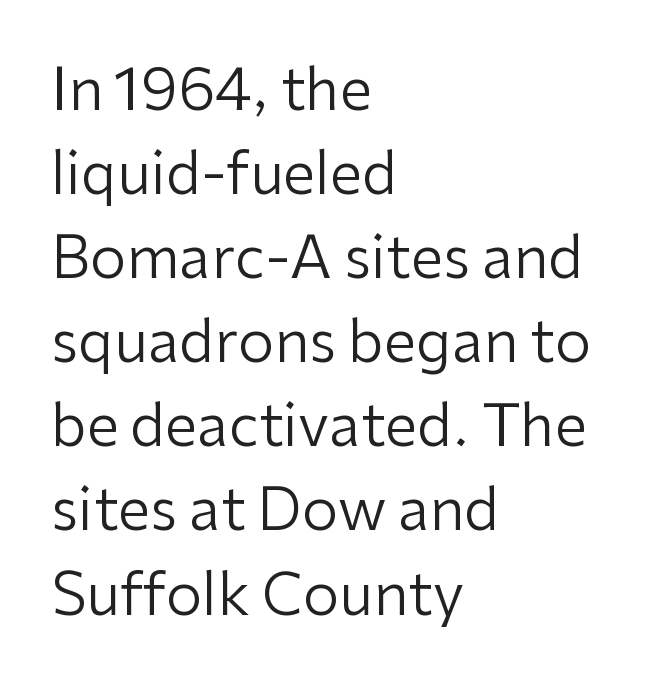
The cut favours lightness, reaching ordinary text weight at its darkest. Layout note: lines flush left. The type sits square on the baseline with zero lean. Varying glyph widths throughout — classic text-font behaviour. Bare-footed words on every line.
